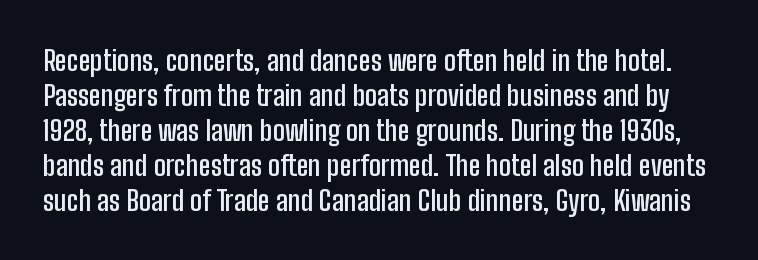
Looks like regular typesetting: each glyph gets only the width it needs. Moderately thickened strokes mark this as semibold type. The letterforms sit shoulder to shoulder at normal distance. The axis of the letterforms is exactly vertical.
